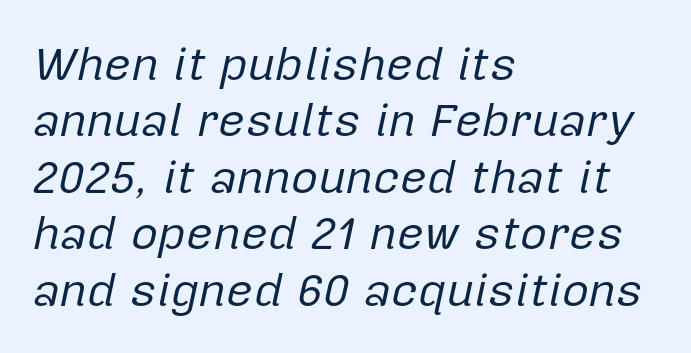
{"italic": "yes", "lean": "right", "slant_degrees": 12, "bold": "no", "weight": "regular", "width": "normal", "stroke_contrast": "low", "x_height": "medium", "monospaced": "no", "underline": "no", "align": "left", "line_spacing_ratio": 1.2, "letter_spacing": "normal", "letter_spacing_em": 0.0, "glyph_px": 47}
